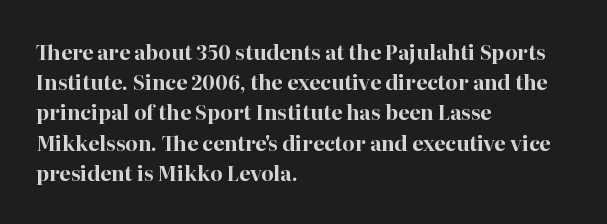
The image shows 20 px bold type, upright; set left-aligned, normal line spacing (1.51x), normal letter spacing, not underlined.
